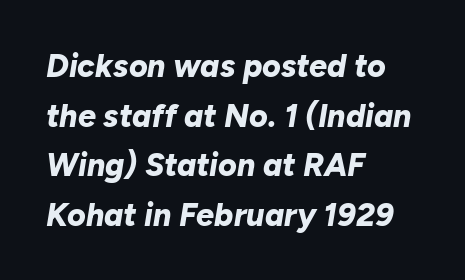
Normally led — the rows are evenly, conventionally spaced. Tall strokes in this sample are angled rather than plumb. The passage shown is not underscored anywhere. Each letter keeps its own natural width here, so spacing adapts to shape. Each word holds together tightly as a unit, with standard inter-letter gaps. Does the weight exceed regular? Yes, all the way to bold.
